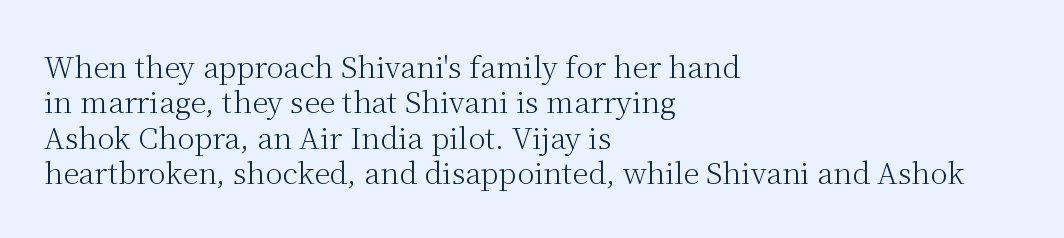
Q: Is the text bold? A: No.
Q: Is the text italic (slanted)? A: No, it is upright.
Q: Is the typeface a serif or a sans-serif typeface? A: Serif.
Q: Is the text underlined? A: No.
Q: How is the paragraph aligned? A: Left-aligned.
Q: Is the spacing between letters normal or unusually wide? A: Normal.
Q: Width (condensed, normal, or wide)? A: Normal.
Q: Stroke contrast? A: Medium.
Q: x-height? A: Medium.
Q: Monospaced? A: No.
